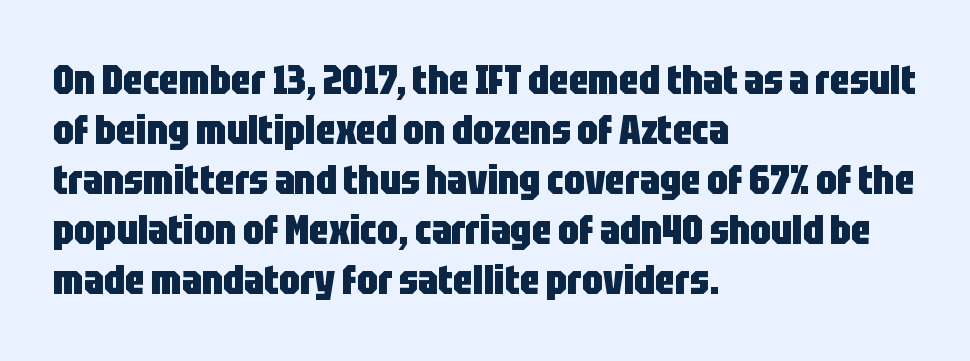
The image shows 41 px heavy, condensed sans-serif type, upright; set left-aligned, line spacing 1.22x, normal letter spacing, not underlined; low stroke contrast and a large x-height.
